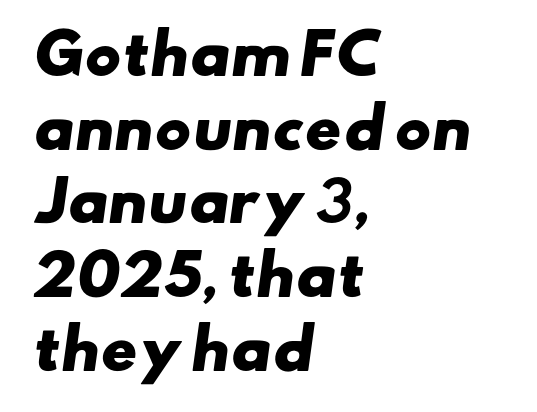
{"serif": "no", "bold": "yes", "weight": "heavy", "width": "wide", "stroke_contrast": "low", "x_height": "small", "monospaced": "no", "underline": "no", "align": "left", "line_spacing": "normal", "line_spacing_ratio": 1.34, "letter_spacing": "normal", "letter_spacing_em": 0.0, "glyph_px": 55}
